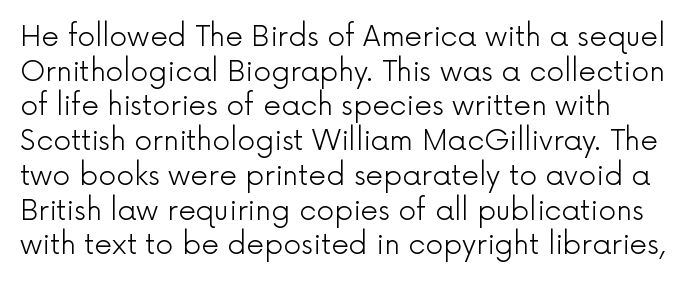
Tracking here is standard; glyphs follow each other at the usual distance. Bare-footed words on every line. Characters remain perfectly vertical along every line. This sample uses a sans-serif face. Does the copy run flush right? No — it runs flush left.
